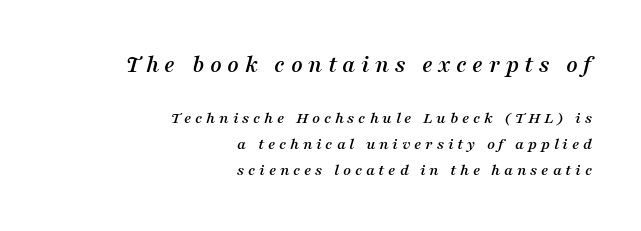
A normal amount of white space separates one row of letters from the next. Right-aligned paragraph, ragged on the left. The lettering tilts uniformly, giving the passage an italic look. What stands out about the letter spacing? Its width — letters are far apart. Scale decreases going downward across the two blocks. Any mark beneath the type? The region is blank.
